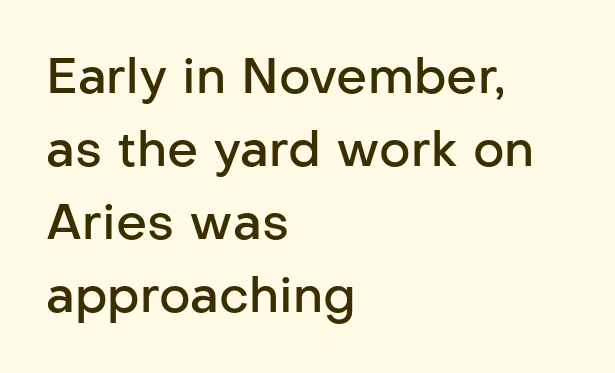
Quick note: not italic, upright. The passage shown is typed in a proportional face where columns would drift. Teacher's note: observe the even left margin — that is flush-left alignment. The line texture is even and compact thanks to regular tracking.
